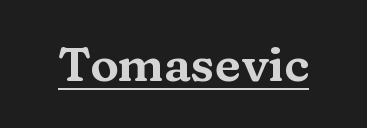
{"serif": "yes", "italic": "no", "width": "wide", "stroke_contrast": "medium", "x_height": "medium", "monospaced": "no", "underline": "yes", "letter_spacing": "normal", "letter_spacing_em": 0.0, "glyph_px": 48}
